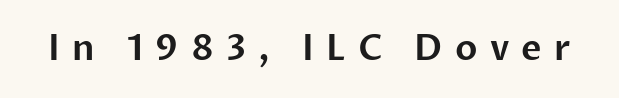
Q: Is the text italic (slanted)? A: No, it is upright.
Q: Is the typeface a serif or a sans-serif typeface? A: Sans-serif.
Q: Is the text underlined? A: No.
Q: Is the spacing between letters normal or unusually wide? A: Unusually wide.
Q: Width (condensed, normal, or wide)? A: Normal.
Q: Stroke contrast? A: Low.
Q: x-height? A: Medium.
Q: Monospaced? A: No.
